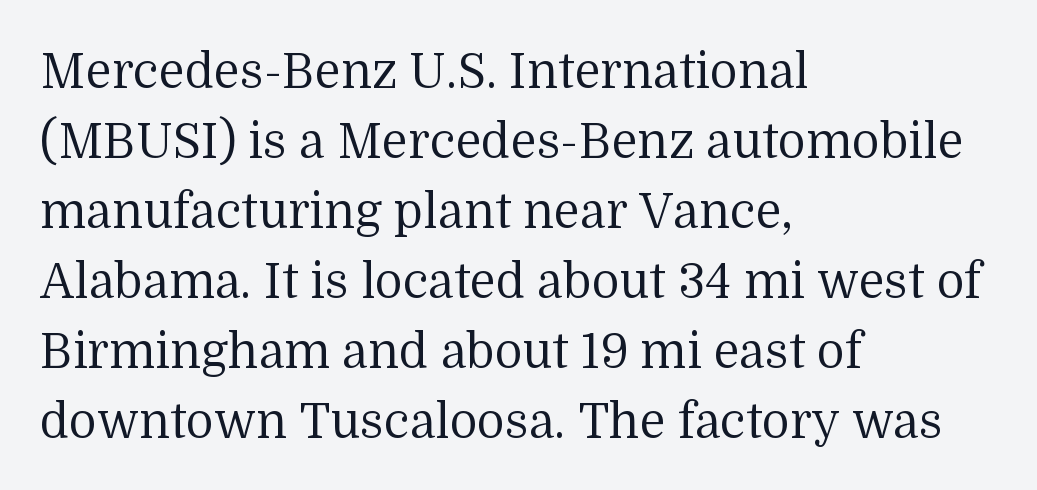
Q: Is the text bold? A: No.
Q: Is the text italic (slanted)? A: No, it is upright.
Q: Is the typeface a serif or a sans-serif typeface? A: Serif.
Q: Is the text underlined? A: No.
Q: How is the paragraph aligned? A: Left-aligned.
Q: Is the spacing between letters normal or unusually wide? A: Normal.
Q: Is the spacing between lines tight, normal or loose? A: Normal.
Q: Width (condensed, normal, or wide)? A: Normal.
Q: Stroke contrast? A: Medium.
Q: x-height? A: Medium.
Q: Monospaced? A: No.
